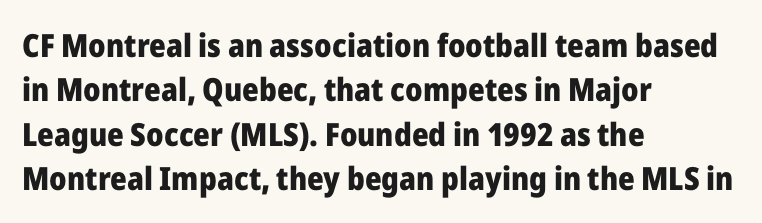
{"serif": "no", "italic": "no", "bold": "yes", "weight": "heavy", "width": "normal", "stroke_contrast": "low", "x_height": "medium", "monospaced": "no", "underline": "no", "align": "left", "line_spacing": "normal", "line_spacing_ratio": 1.39, "letter_spacing": "normal", "letter_spacing_em": 0.0, "glyph_px": 32}
